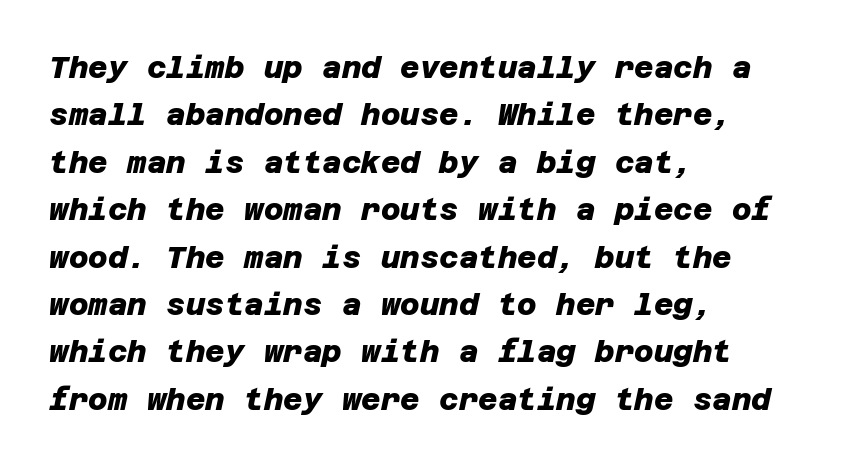
Q: Is the text bold? A: Yes.
Q: Is the typeface a serif or a sans-serif typeface? A: Sans-serif.
Q: Is the text underlined? A: No.
Q: How is the paragraph aligned? A: Left-aligned.
Q: Is the spacing between letters normal or unusually wide? A: Normal.
Q: Is the spacing between lines tight, normal or loose? A: Normal.
Q: Width (condensed, normal, or wide)? A: Normal.
Q: Stroke contrast? A: Low.
Q: x-height? A: Large.
